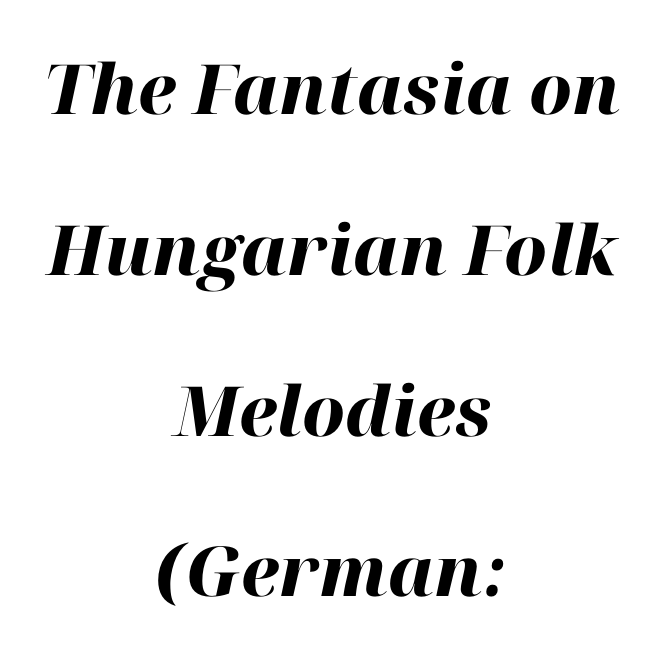
In terms of weight, the rendering is a true, heavy bold. Which margin do the lines hug? Neither — every line sits in the middle. Think of a printed novel: that variable character pitch is what you see here. A typesetter would call this zero additional tracking.
